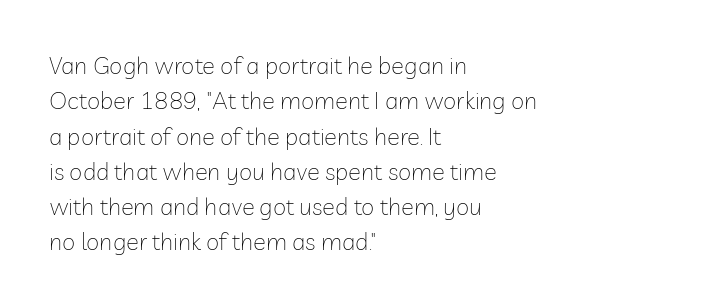
{"italic": "no", "bold": "no", "underline": "no", "align": "left", "line_spacing": "normal", "line_spacing_ratio": 1.47, "letter_spacing": "normal", "letter_spacing_em": 0.0, "glyph_px": 24}
